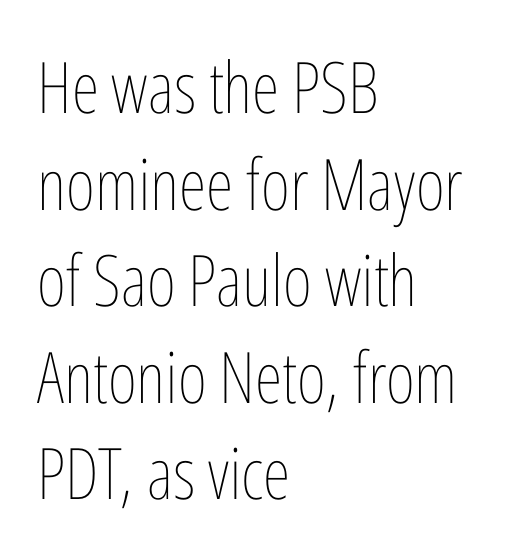
Q: Is the text bold? A: No.
Q: Is the text italic (slanted)? A: No, it is upright.
Q: Is the text underlined? A: No.
Q: How is the paragraph aligned? A: Left-aligned.
Q: Is the spacing between letters normal or unusually wide? A: Normal.
Q: Is the spacing between lines tight, normal or loose? A: Normal.
Q: Width (condensed, normal, or wide)? A: Condensed.
Q: Stroke contrast? A: Low.
Q: x-height? A: Medium.
Q: Monospaced? A: No.
